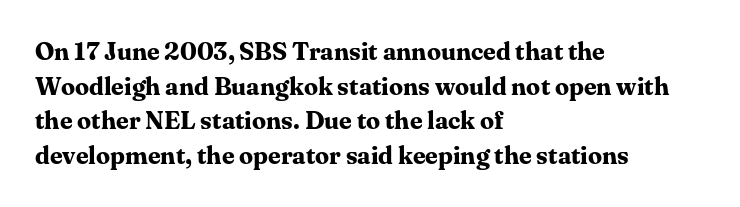
Q: Is the text bold? A: Yes.
Q: Is the text italic (slanted)? A: No, it is upright.
Q: Is the text underlined? A: No.
Q: How is the paragraph aligned? A: Left-aligned.
Q: Is the spacing between letters normal or unusually wide? A: Normal.
Q: Is the spacing between lines tight, normal or loose? A: Normal.
